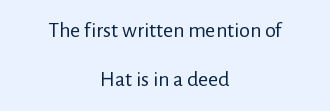
Centered paragraph, ragged on both sides. The space beneath each line is pristine and unruled. Is the type heavy? It reads as light-to-regular instead. In terms of posture, this sample is upright. Honestly, the rows look like they've been pulled way apart.
